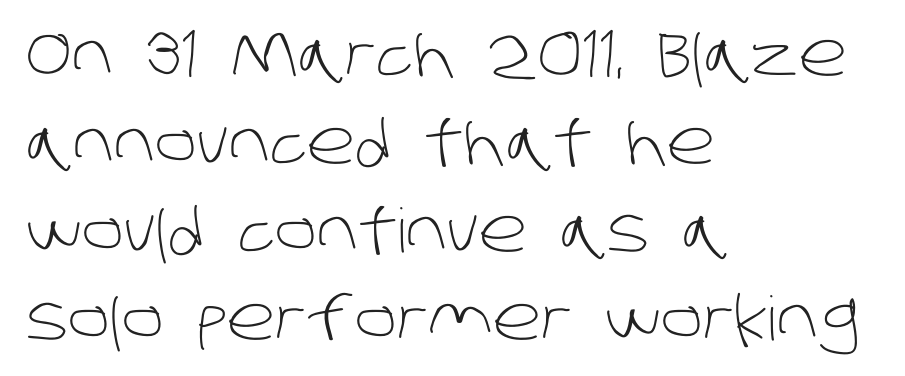
Q: Is the text bold? A: No.
Q: Is the typeface a serif or a sans-serif typeface? A: Sans-serif.
Q: Is the text underlined? A: No.
Q: How is the paragraph aligned? A: Left-aligned.
Q: Is the spacing between letters normal or unusually wide? A: Normal.
Q: Is the spacing between lines tight, normal or loose? A: Normal.
Q: Width (condensed, normal, or wide)? A: Normal.
Q: Stroke contrast? A: Low.
Q: x-height? A: Large.
Q: Monospaced? A: No.
